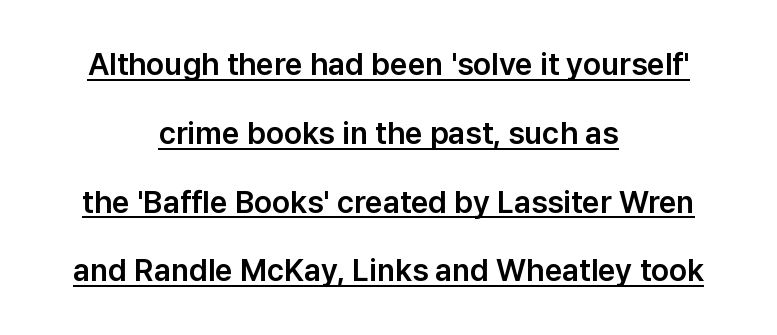
The image shows 31 px sans-serif type, upright; set centered, loose line spacing (2.22x), normal letter spacing, underlined; low stroke contrast and a medium x-height.
